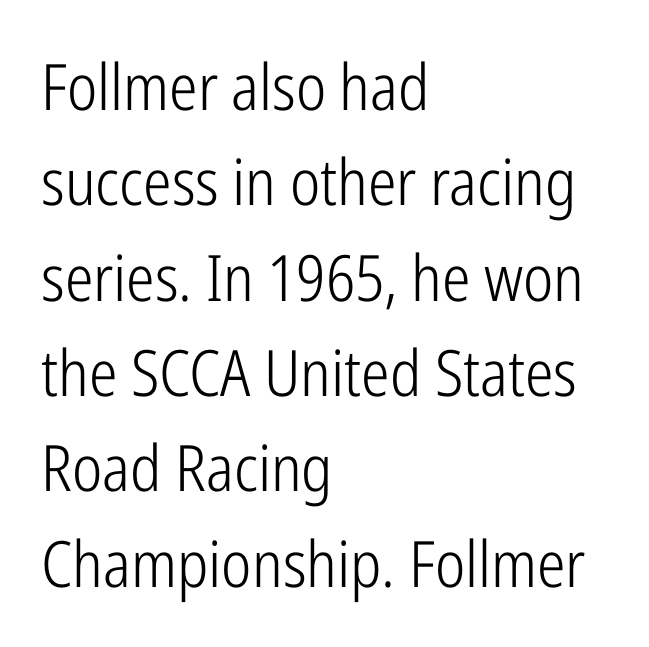
The image shows 64 px light, condensed sans-serif type, upright; set left-aligned, normal line spacing (1.49x), normal letter spacing, not underlined; low stroke contrast and a medium x-height.
